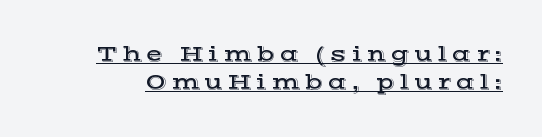
The image shows 22 px text type, upright; set normal line spacing (1.27x), unusually wide letter spacing (+0.21 em), underlined.
